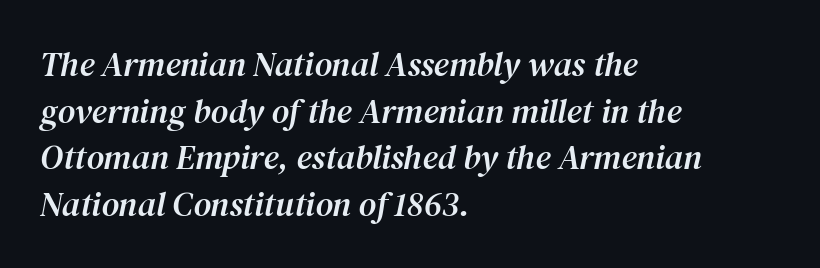
{"serif": "yes", "italic": "yes", "lean": "right", "slant_degrees": 12, "width": "normal", "stroke_contrast": "medium", "x_height": "medium", "monospaced": "no", "underline": "no", "align": "left", "line_spacing": "normal", "line_spacing_ratio": 1.37, "letter_spacing": "normal", "letter_spacing_em": 0.0, "glyph_px": 34}
